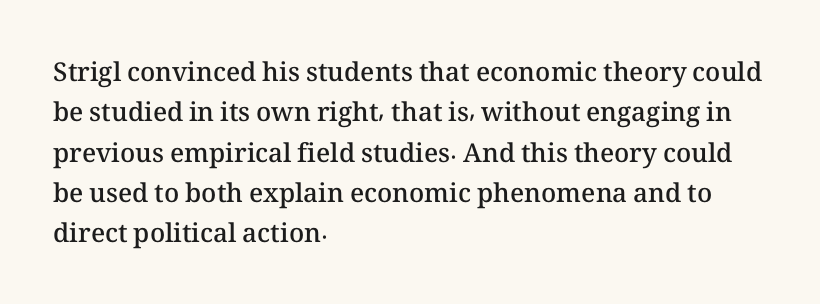
Posture: vertical. No word sits above an underline. Its strokes are somewhat broadened, the hallmark of semibold type. How are the letters spaced? Ordinarily, with no added tracking.
